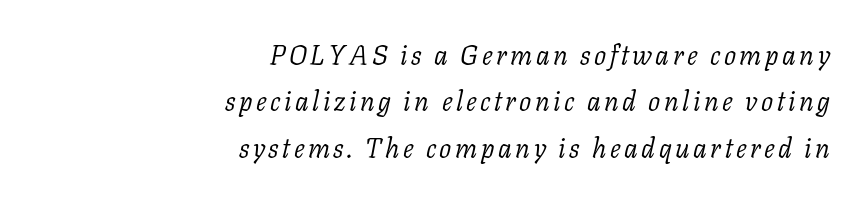
Q: Is the text bold? A: No.
Q: Is the text italic (slanted)? A: Yes, it leans right by about 11 degrees.
Q: Is the text underlined? A: No.
Q: How is the paragraph aligned? A: Right-aligned.
